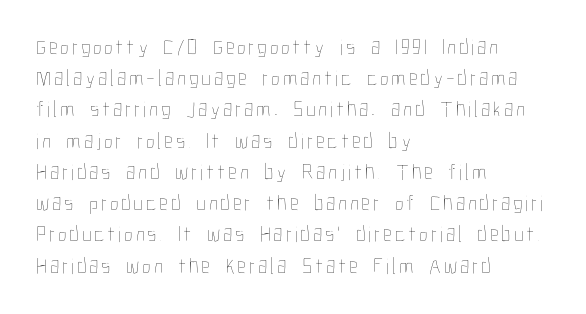
The image shows 22 px text type, upright; set left-aligned, normal line spacing (1.42x), not underlined.
